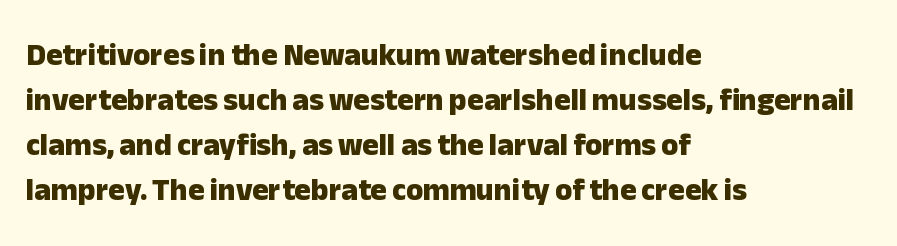
{"serif": "no", "italic": "no", "bold": "yes", "weight": "heavy", "width": "normal", "stroke_contrast": "low", "x_height": "medium", "monospaced": "no", "underline": "no", "align": "left", "line_spacing": "normal", "line_spacing_ratio": 1.45, "letter_spacing": "normal", "letter_spacing_em": 0.0, "glyph_px": 31}
